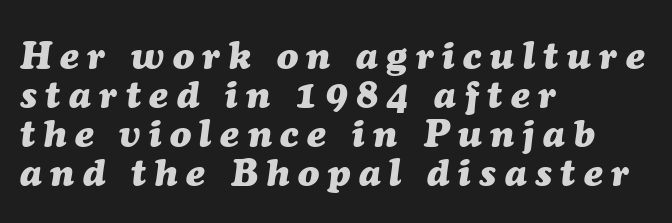
The image shows 39 px heavy type, italic (leaning right); set left-aligned, tight line spacing (1.0x), unusually wide letter spacing (+0.22 em), not underlined; medium stroke contrast and a medium x-height.
